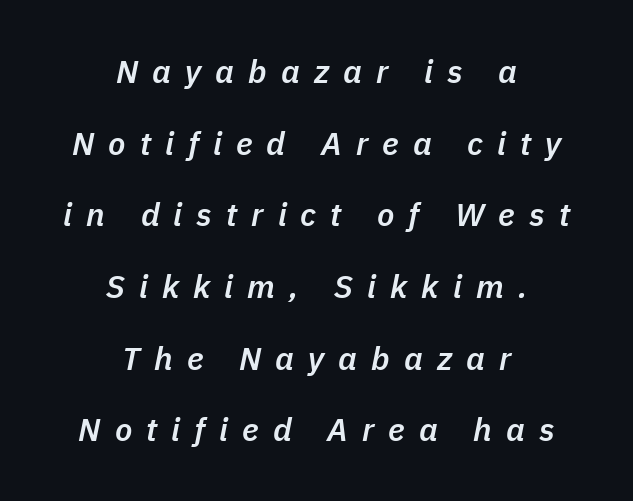
Q: Is the text bold? A: Semi-bold.
Q: Is the text italic (slanted)? A: Yes, it leans right by about 11 degrees.
Q: Is the text underlined? A: No.
Q: How is the paragraph aligned? A: Centered.
Q: Is the spacing between letters normal or unusually wide? A: Unusually wide.
Q: Is the spacing between lines tight, normal or loose? A: Loose.
Q: Width (condensed, normal, or wide)? A: Normal.
Q: Stroke contrast? A: Low.
Q: x-height? A: Medium.
Q: Monospaced? A: No.
